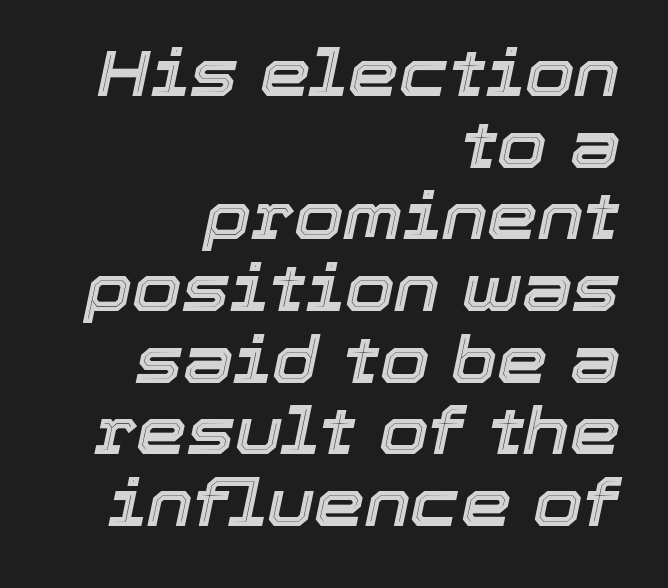
{"italic": "yes", "lean": "right", "slant_degrees": 12, "width": "normal", "x_height": "medium", "monospaced": "no", "underline": "no", "align": "right", "line_spacing": "tight", "line_spacing_ratio": 1.12, "letter_spacing": "normal", "letter_spacing_em": 0.0, "glyph_px": 64}
